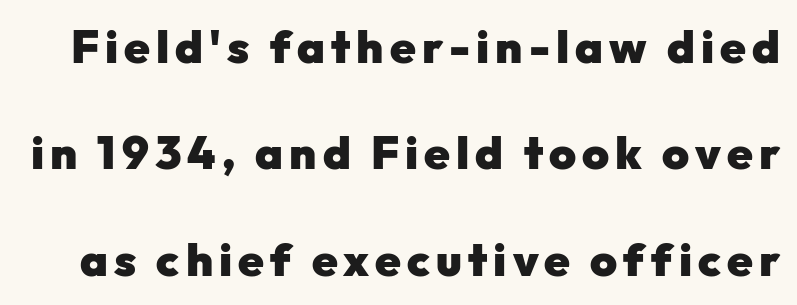
Q: Is the text bold? A: Yes.
Q: Is the text italic (slanted)? A: No, it is upright.
Q: Is the typeface a serif or a sans-serif typeface? A: Sans-serif.
Q: Is the text underlined? A: No.
Q: Is the spacing between lines tight, normal or loose? A: Loose.
Q: Width (condensed, normal, or wide)? A: Normal.
Q: Stroke contrast? A: Low.
Q: x-height? A: Medium.
Q: Monospaced? A: No.
